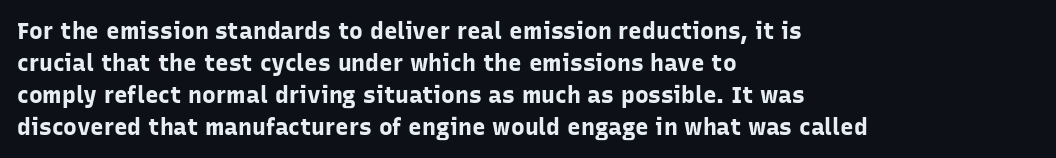
{"italic": "no", "bold": "yes", "underline": "no", "align": "left", "line_spacing": "normal", "line_spacing_ratio": 1.39, "letter_spacing": "normal", "letter_spacing_em": 0.0, "glyph_px": 23}
